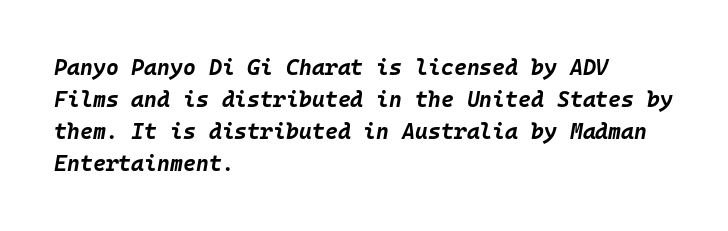
{"italic": "yes", "lean": "right", "slant_degrees": 10, "bold": "yes", "underline": "no", "align": "left", "line_spacing": "normal", "line_spacing_ratio": 1.45, "letter_spacing": "normal", "letter_spacing_em": 0.0, "glyph_px": 22}
